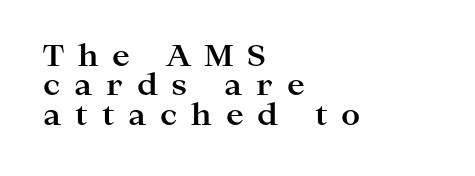
The image shows 30 px bold, wide serif type, upright; set left-aligned, tight line spacing (0.98x), unusually wide letter spacing (+0.46 em), not underlined; high stroke contrast and a medium x-height.
